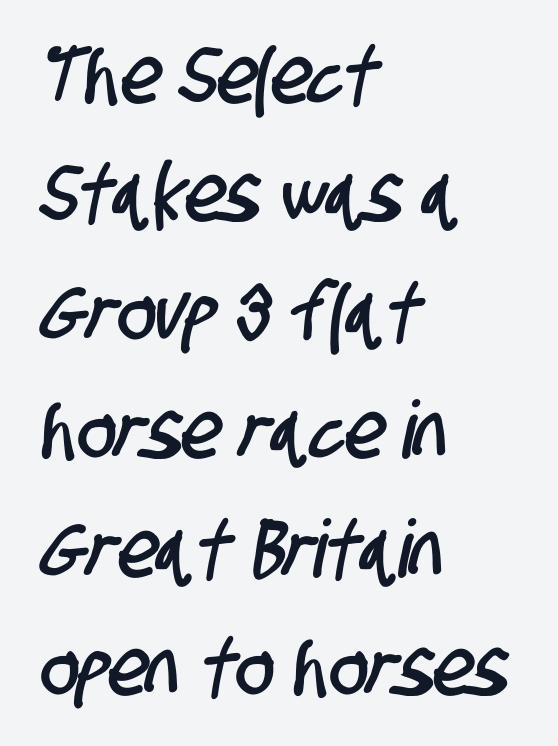
The image shows 80 px condensed sans-serif type; set left-aligned, normal line spacing (1.48x), normal letter spacing, not underlined; low stroke contrast and a large x-height.
